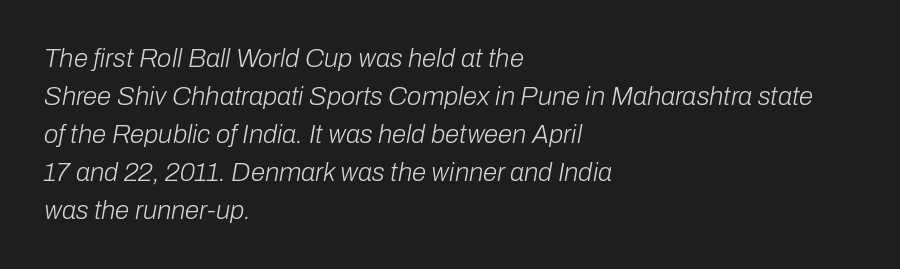
The weight tops out at a normal text grade. The rag falls on the right side of this text block. No extra tracking has been applied to these lines. Line spacing here is normal. Slant detected: the letters are inclined. Descender tails drop into unmarked territory.
